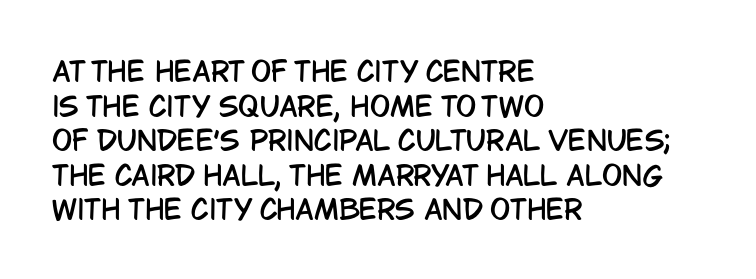
The image shows 27 px text type, upright; set left-aligned, normal line spacing (1.28x), normal letter spacing, not underlined.
